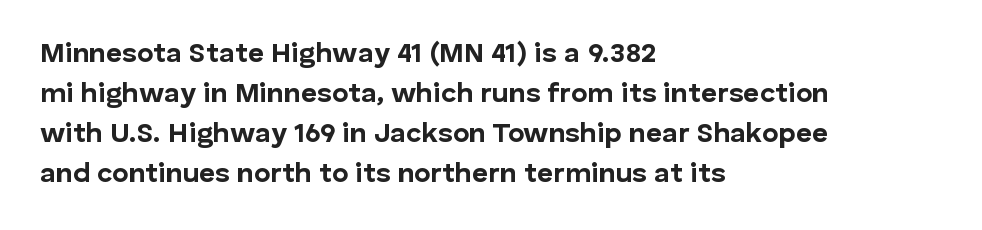
Q: Is the text bold? A: Yes.
Q: Is the text italic (slanted)? A: No, it is upright.
Q: Is the typeface a serif or a sans-serif typeface? A: Sans-serif.
Q: Is the text underlined? A: No.
Q: How is the paragraph aligned? A: Left-aligned.
Q: Is the spacing between letters normal or unusually wide? A: Normal.
Q: Is the spacing between lines tight, normal or loose? A: Normal.
Q: Width (condensed, normal, or wide)? A: Normal.
Q: Stroke contrast? A: Low.
Q: x-height? A: Medium.
Q: Monospaced? A: No.
